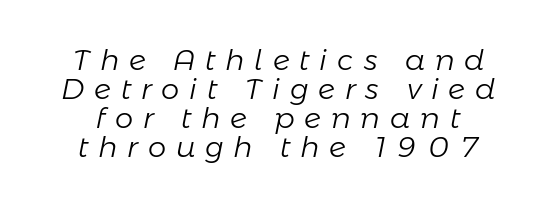
{"italic": "yes", "lean": "right", "slant_degrees": 11, "bold": "no", "weight": "light", "width": "normal", "stroke_contrast": "low", "x_height": "medium", "monospaced": "no", "underline": "no", "align": "center", "line_spacing": "tight", "line_spacing_ratio": 1.0, "letter_spacing": "wide", "letter_spacing_em": 0.34, "glyph_px": 29}
